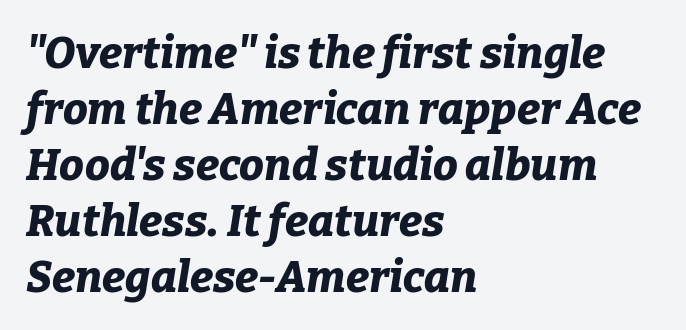
{"italic": "yes", "lean": "right", "slant_degrees": 9, "bold": "yes", "weight": "bold", "width": "normal", "stroke_contrast": "low", "x_height": "medium", "monospaced": "no", "underline": "no", "align": "left", "line_spacing": "normal", "line_spacing_ratio": 1.27, "letter_spacing": "normal", "letter_spacing_em": 0.0, "glyph_px": 44}
